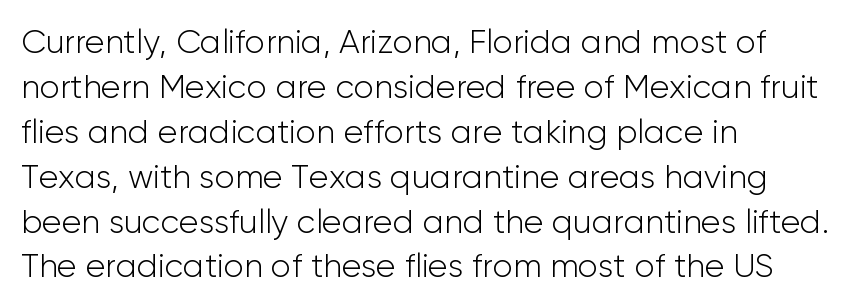
Q: Is the text bold? A: No.
Q: Is the text italic (slanted)? A: No, it is upright.
Q: Is the typeface a serif or a sans-serif typeface? A: Sans-serif.
Q: Is the text underlined? A: No.
Q: How is the paragraph aligned? A: Left-aligned.
Q: Is the spacing between letters normal or unusually wide? A: Normal.
Q: Is the spacing between lines tight, normal or loose? A: Normal.
Q: Width (condensed, normal, or wide)? A: Normal.
Q: Stroke contrast? A: Low.
Q: x-height? A: Medium.
Q: Monospaced? A: No.
